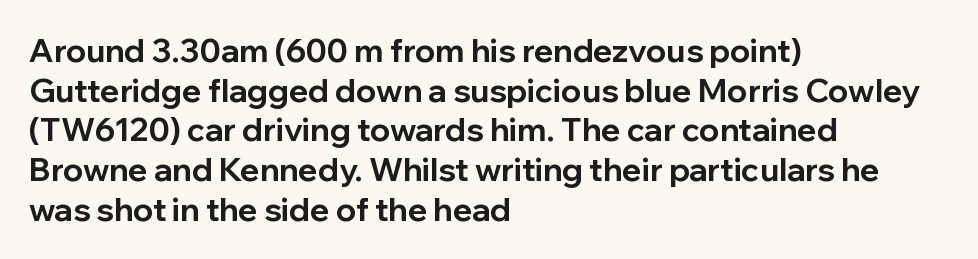
Q: Is the text bold? A: Yes.
Q: Is the text italic (slanted)? A: No, it is upright.
Q: Is the typeface a serif or a sans-serif typeface? A: Sans-serif.
Q: Is the text underlined? A: No.
Q: How is the paragraph aligned? A: Left-aligned.
Q: Is the spacing between letters normal or unusually wide? A: Normal.
Q: Width (condensed, normal, or wide)? A: Normal.
Q: Stroke contrast? A: Low.
Q: x-height? A: Medium.
Q: Monospaced? A: No.
